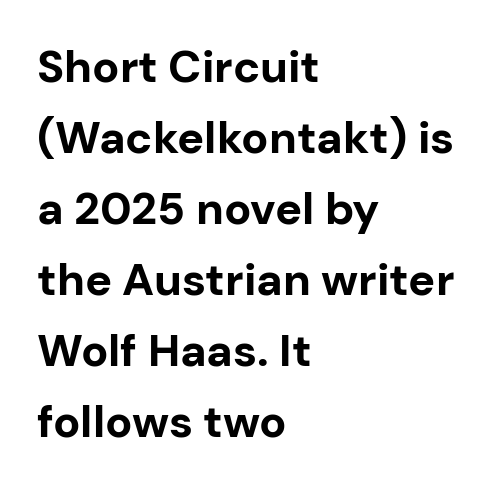
{"serif": "no", "italic": "no", "bold": "yes", "weight": "bold", "width": "normal", "stroke_contrast": "low", "x_height": "medium", "monospaced": "no", "underline": "no", "align": "left", "line_spacing": "normal", "line_spacing_ratio": 1.58, "letter_spacing": "normal", "letter_spacing_em": 0.0, "glyph_px": 45}
